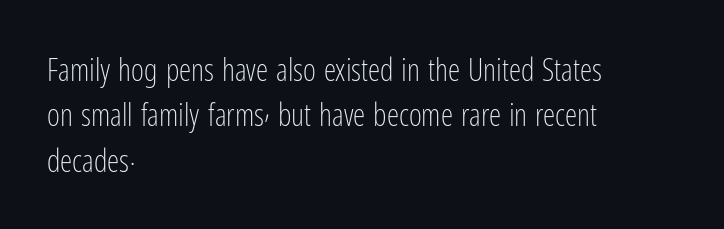
Q: Is the text bold? A: No.
Q: Is the text italic (slanted)? A: No, it is upright.
Q: Is the typeface a serif or a sans-serif typeface? A: Sans-serif.
Q: Is the text underlined? A: No.
Q: How is the paragraph aligned? A: Left-aligned.
Q: Is the spacing between letters normal or unusually wide? A: Normal.
Q: Is the spacing between lines tight, normal or loose? A: Normal.
Q: Width (condensed, normal, or wide)? A: Condensed.
Q: Stroke contrast? A: Low.
Q: x-height? A: Medium.
Q: Monospaced? A: No.
